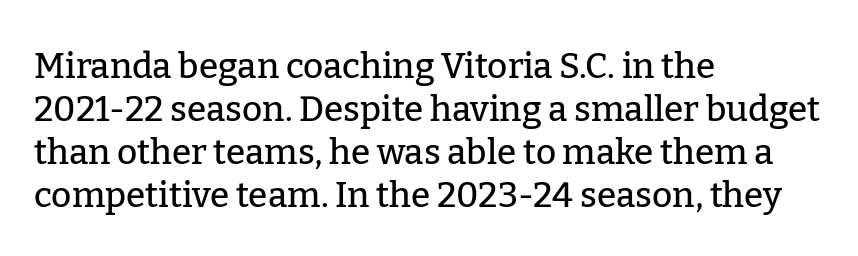
Type style note: has serifs. The font's upright variant was chosen for this text. Compared with a centered layout, this one pins lines to the left instead. The zone under the glyphs is completely vacant. The gaps between neighbouring characters are ordinary and unremarkable.
